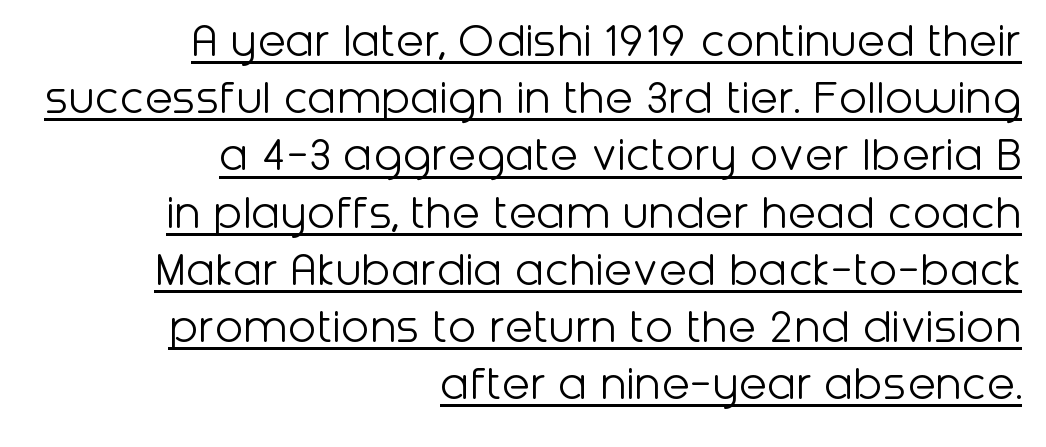
{"serif": "no", "italic": "no", "bold": "no", "weight": "light", "width": "normal", "stroke_contrast": "low", "x_height": "medium", "monospaced": "no", "underline": "yes", "align": "right", "line_spacing": "tight", "line_spacing_ratio": 1.1, "letter_spacing": "normal", "letter_spacing_em": 0.0, "glyph_px": 52}
